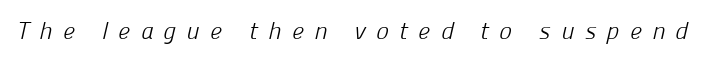
This is not heavy type; no bold has been used. You could only call the tracking loose — the letters float apart. The strip under each line holds only bare page.
